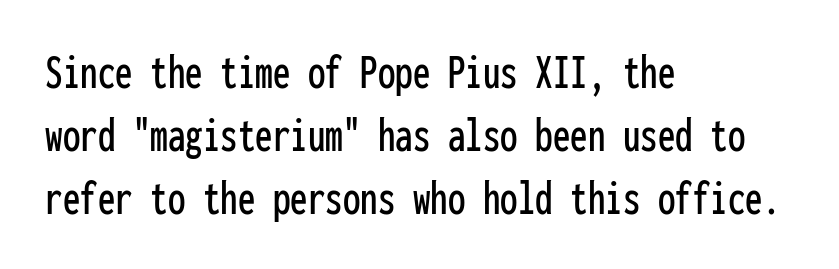
The font's upright variant was chosen for this text. Left-aligned paragraph, ragged on the right. Every character here occupies the same horizontal width, giving the sample a typewriter-like rhythm. The type is set solid horizontally, with unmodified tracking.
